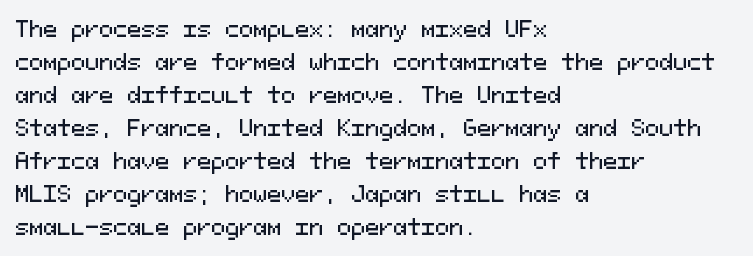
Q: Is the text italic (slanted)? A: No, it is upright.
Q: Is the text underlined? A: No.
Q: How is the paragraph aligned? A: Left-aligned.
Q: Is the spacing between letters normal or unusually wide? A: Normal.
Q: Is the spacing between lines tight, normal or loose? A: Normal.
